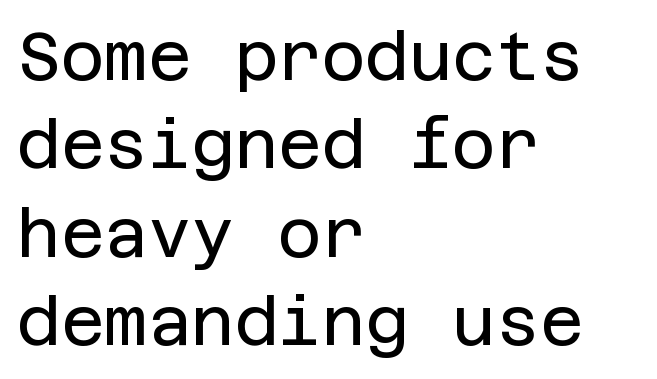
Q: Is the text bold? A: No.
Q: Is the text italic (slanted)? A: No, it is upright.
Q: Is the typeface a serif or a sans-serif typeface? A: Sans-serif.
Q: Is the text underlined? A: No.
Q: How is the paragraph aligned? A: Left-aligned.
Q: Is the spacing between letters normal or unusually wide? A: Normal.
Q: Is the spacing between lines tight, normal or loose? A: Normal.
Q: Width (condensed, normal, or wide)? A: Normal.
Q: Stroke contrast? A: Low.
Q: x-height? A: Large.
